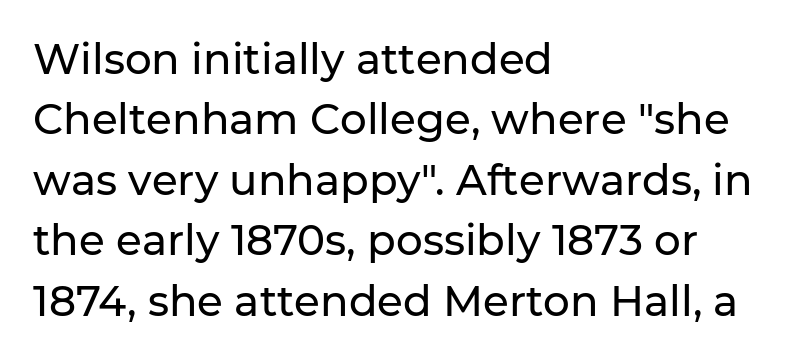
The image shows 42 px sans-serif type, upright; set left-aligned, normal line spacing (1.44x), normal letter spacing, not underlined; low stroke contrast and a medium x-height.
